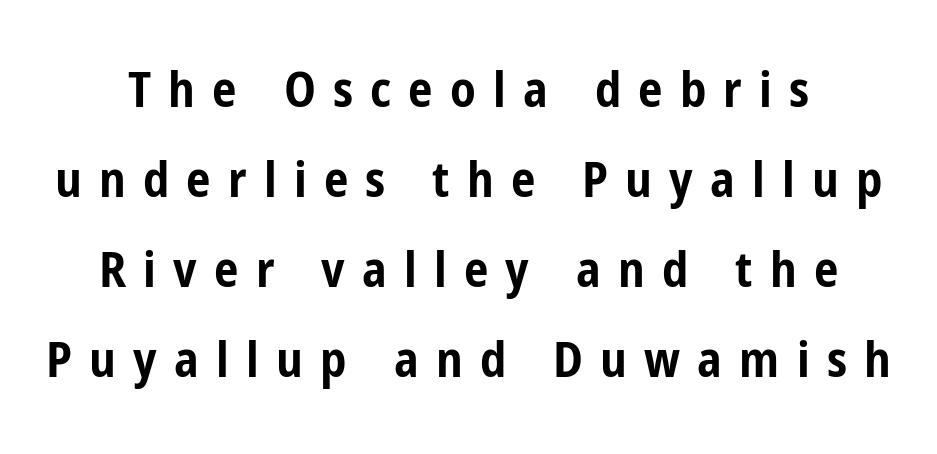
The image shows 49 px bold, condensed sans-serif type, upright; set line spacing 1.84x, unusually wide letter spacing (+0.35 em), not underlined; low stroke contrast and a medium x-height.
